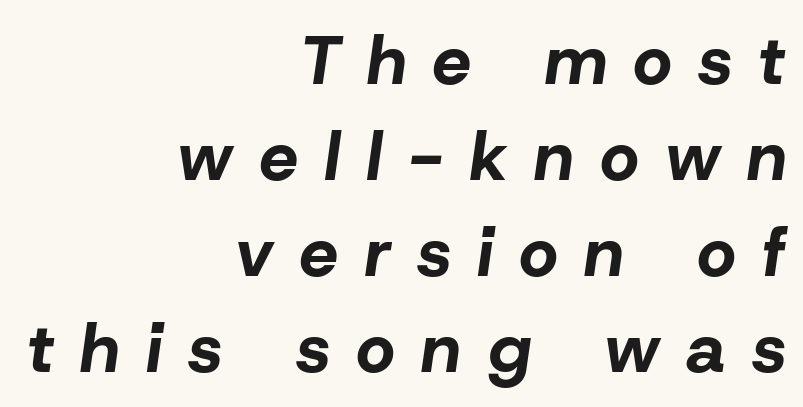
{"italic": "yes", "lean": "right", "slant_degrees": 8, "bold": "yes", "weight": "bold", "width": "normal", "stroke_contrast": "low", "x_height": "medium", "monospaced": "no", "underline": "no", "align": "right", "line_spacing": "normal", "line_spacing_ratio": 1.39, "letter_spacing": "wide", "letter_spacing_em": 0.38, "glyph_px": 69}
